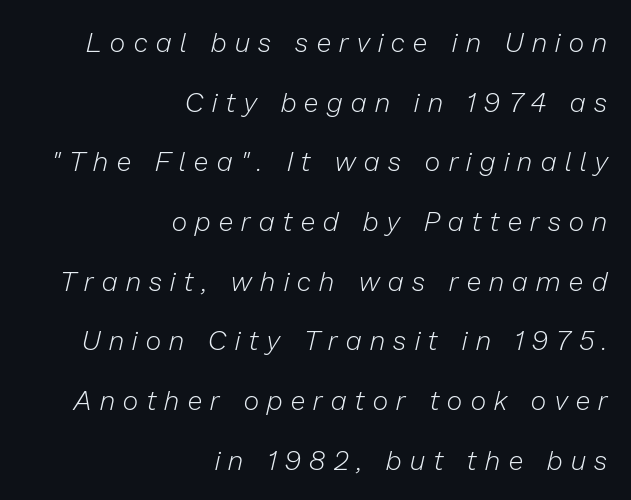
{"italic": "yes", "lean": "right", "slant_degrees": 13, "bold": "no", "underline": "no", "align": "right", "line_spacing": "loose", "line_spacing_ratio": 2.21, "letter_spacing": "wide", "letter_spacing_em": 0.32, "glyph_px": 27}
